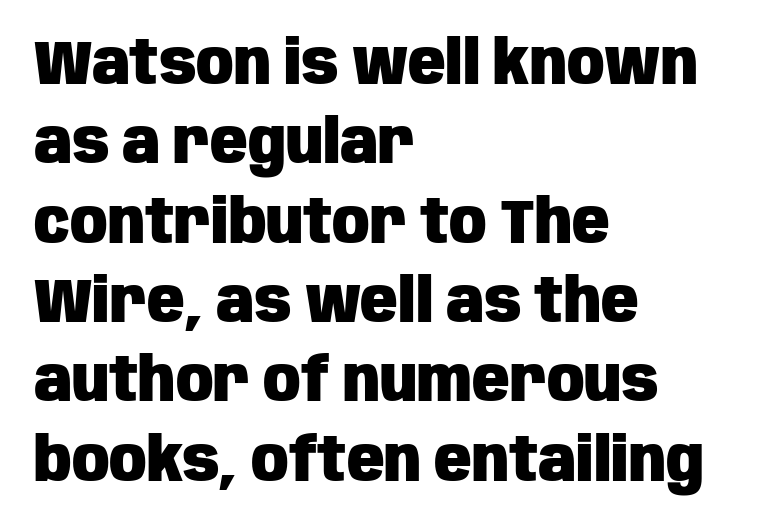
Summary of vertical rhythm: regular, with standard interline spacing. In terms of posture, this sample is upright. The lines in this sample share a left origin and differ only in where they stop. Compared with typical body copy, the letter spacing here is the same. The face used here is proportionally spaced, like ordinary book or web type.
